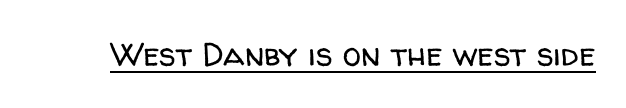
{"serif": "no", "italic": "no", "bold": "no", "weight": "regular", "width": "normal", "stroke_contrast": "low", "x_height": "medium", "monospaced": "no", "underline": "yes", "letter_spacing": "normal", "letter_spacing_em": 0.0, "glyph_px": 33}
